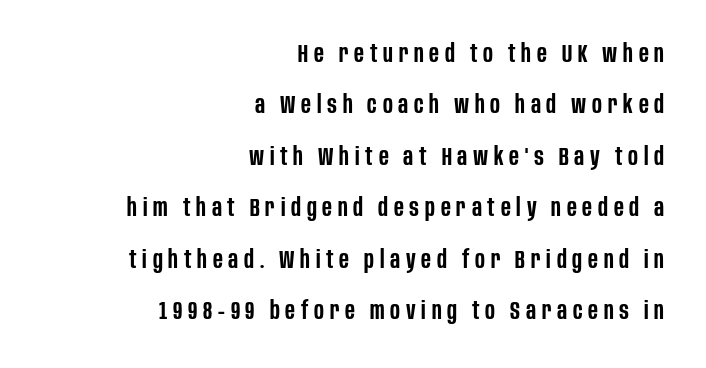
There is plenty of visible air inserted between adjacent glyphs. These lines stack with their right ends in a neat column. Beneath every word, the page is bare. Honestly, the rows look like they've been pulled way apart. You can tell it's not italic because the verticals are truly vertical. Slightly chunky letters — semibold, I'd say, not full bold.
